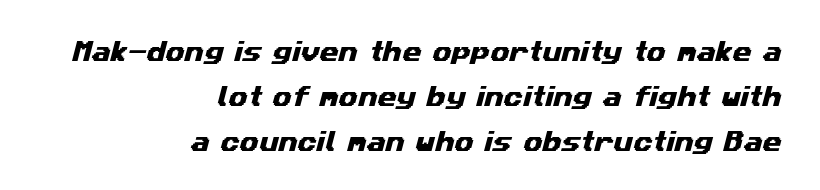
The image shows 22 px text type; set right-aligned, loose line spacing (2.04x), normal letter spacing, not underlined.
